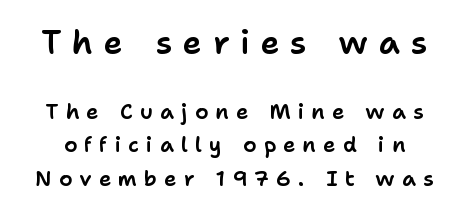
The lettering stays uniformly vertical, giving the passage a roman look. Quick note: underline off. Does the type have serifs? No, each stem ends abruptly. Tracking value appears strongly positive — letters spread wide. Between these two stacked blocks, the higher one wins on size. These lines are rendered in a variable-pitch font.
